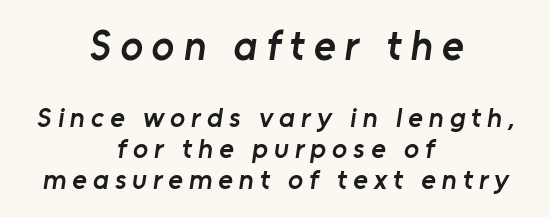
{"serif": "no", "bold": "semi", "weight": "semibold", "width": "normal", "stroke_contrast": "low", "x_height": "medium", "monospaced": "no", "underline": "no", "align": "center", "line_spacing": "tight", "line_spacing_ratio": 1.11, "letter_spacing": "wide", "letter_spacing_em": 0.21, "larger_block": "first", "size_ratio": 1.5, "glyph_px": 42}
